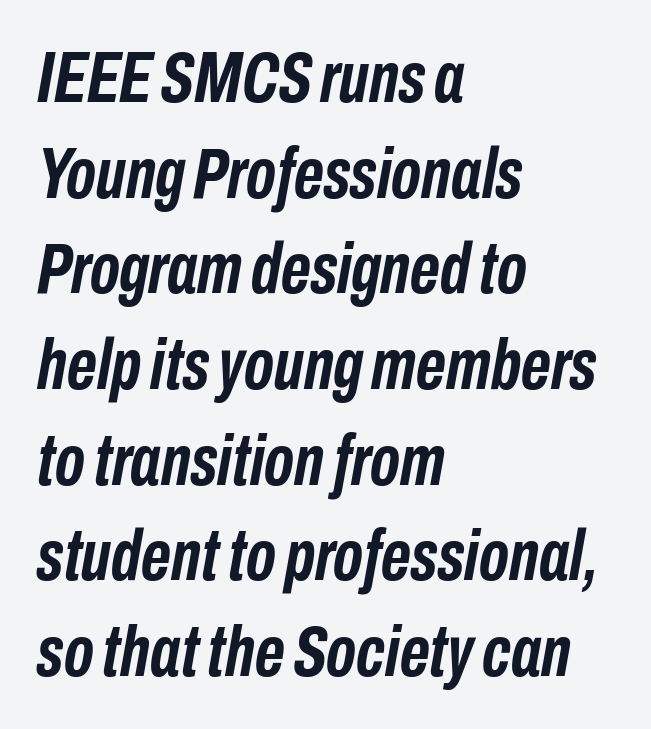
{"italic": "yes", "lean": "right", "slant_degrees": 10, "bold": "yes", "weight": "semibold", "width": "condensed", "stroke_contrast": "low", "x_height": "medium", "monospaced": "no", "underline": "no", "align": "left", "line_spacing": "normal", "line_spacing_ratio": 1.31, "letter_spacing": "normal", "letter_spacing_em": 0.0, "glyph_px": 73}
